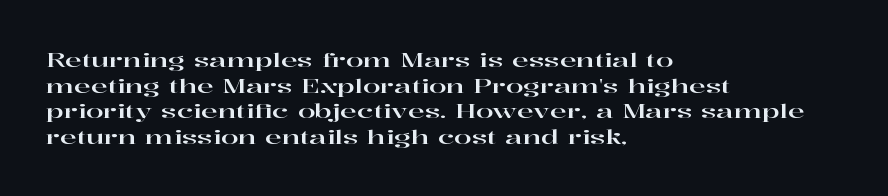
{"italic": "no", "underline": "no", "align": "left", "line_spacing": "normal", "line_spacing_ratio": 1.28, "letter_spacing": "normal", "letter_spacing_em": 0.0, "glyph_px": 20}
